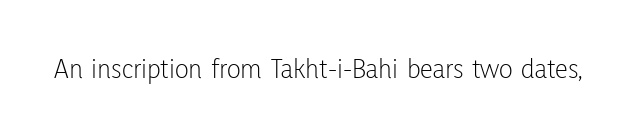
Q: Is the text bold? A: No.
Q: Is the text italic (slanted)? A: No, it is upright.
Q: Is the typeface a serif or a sans-serif typeface? A: Sans-serif.
Q: Is the text underlined? A: No.
Q: Is the spacing between letters normal or unusually wide? A: Normal.
Q: Width (condensed, normal, or wide)? A: Condensed.
Q: Stroke contrast? A: Low.
Q: x-height? A: Medium.
Q: Monospaced? A: No.
